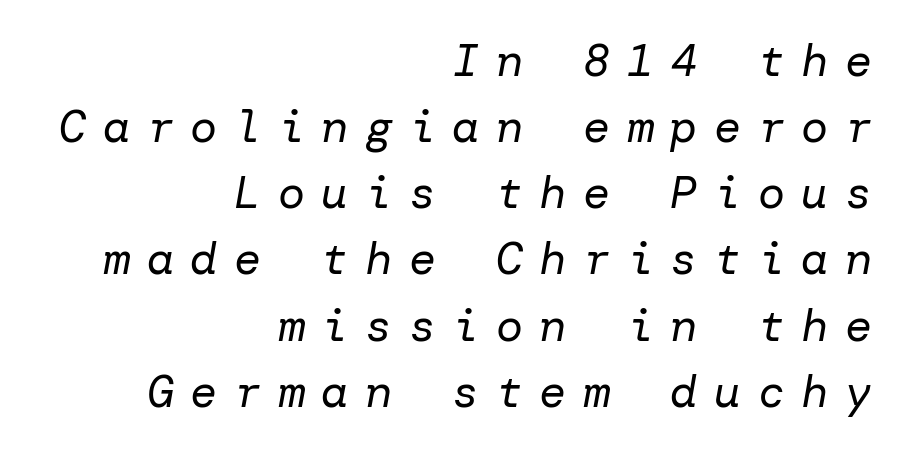
{"italic": "yes", "lean": "right", "slant_degrees": 10, "bold": "no", "weight": "regular", "width": "normal", "stroke_contrast": "low", "x_height": "medium", "underline": "no", "align": "right", "line_spacing": "normal", "line_spacing_ratio": 1.47, "letter_spacing": "wide", "letter_spacing_em": 0.37, "glyph_px": 45}
